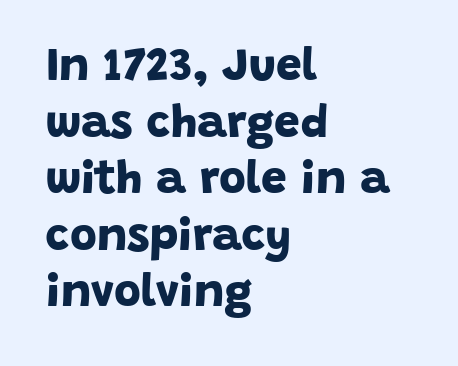
The image shows 46 px bold sans-serif type; set left-aligned, line spacing 1.23x, normal letter spacing, not underlined; low stroke contrast and a large x-height.
